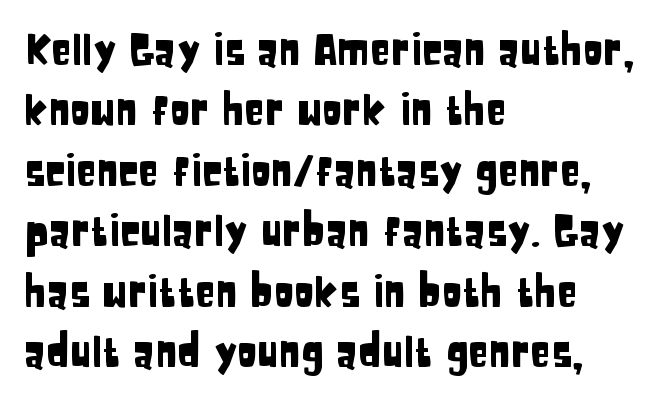
{"serif": "no", "italic": "no", "width": "condensed", "stroke_contrast": "low", "x_height": "large", "monospaced": "no", "underline": "no", "align": "left", "line_spacing": "normal", "line_spacing_ratio": 1.44, "letter_spacing": "normal", "letter_spacing_em": 0.0, "glyph_px": 42}
